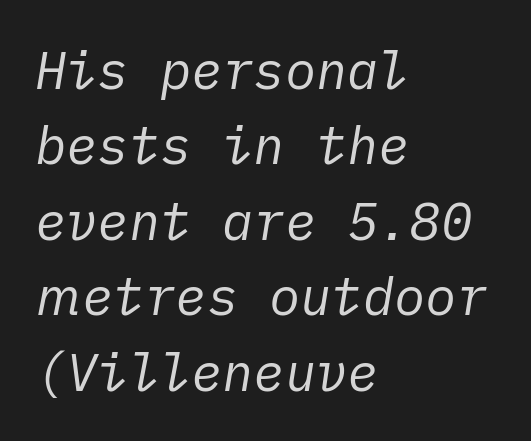
{"italic": "yes", "lean": "right", "slant_degrees": 10, "bold": "no", "weight": "regular", "width": "normal", "stroke_contrast": "low", "x_height": "medium", "underline": "no", "align": "left", "line_spacing": "normal", "line_spacing_ratio": 1.45, "letter_spacing": "normal", "letter_spacing_em": 0.0, "glyph_px": 52}
